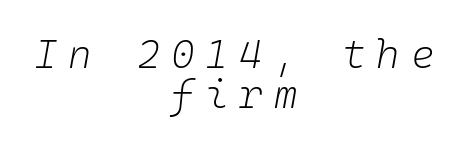
{"italic": "yes", "lean": "right", "slant_degrees": 10, "bold": "no", "weight": "light", "width": "normal", "stroke_contrast": "low", "x_height": "medium", "underline": "no", "align": "center", "line_spacing": "tight", "line_spacing_ratio": 1.0, "letter_spacing": "wide", "letter_spacing_em": 0.27, "glyph_px": 40}
